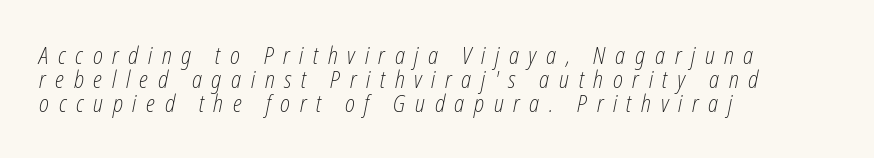
The passage shown leans; its letterforms are oblique. Summary of vertical rhythm: compact, with narrow interline spacing. A light-to-regular cut is what we see here. Underlining? Definitely not there. One-word summary of the alignment: left.
